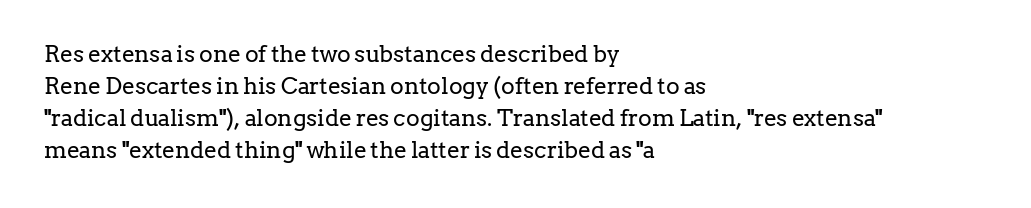
Q: Is the text bold? A: No.
Q: Is the text italic (slanted)? A: No, it is upright.
Q: Is the text underlined? A: No.
Q: How is the paragraph aligned? A: Left-aligned.
Q: Is the spacing between letters normal or unusually wide? A: Normal.
Q: Is the spacing between lines tight, normal or loose? A: Normal.
